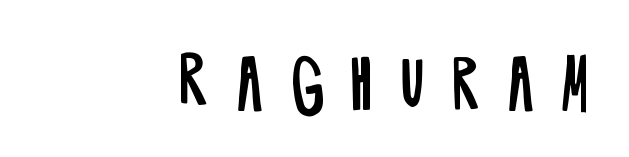
{"serif": "no", "italic": "no", "bold": "no", "weight": "regular", "width": "condensed", "stroke_contrast": "low", "x_height": "large", "monospaced": "no", "underline": "no", "align": "right", "letter_spacing": "wide", "letter_spacing_em": 0.4, "glyph_px": 64}
